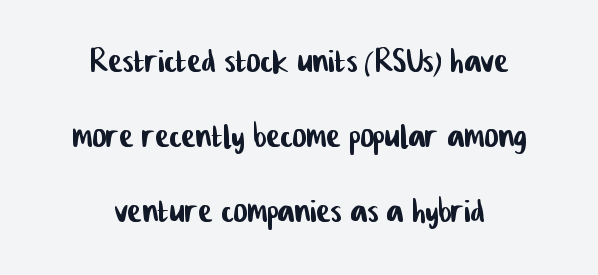
Q: Is the typeface a serif or a sans-serif typeface? A: Sans-serif.
Q: Is the text underlined? A: No.
Q: How is the paragraph aligned? A: Centered.
Q: Is the spacing between letters normal or unusually wide? A: Normal.
Q: Width (condensed, normal, or wide)? A: Condensed.
Q: Stroke contrast? A: Low.
Q: x-height? A: Medium.
Q: Monospaced? A: No.
